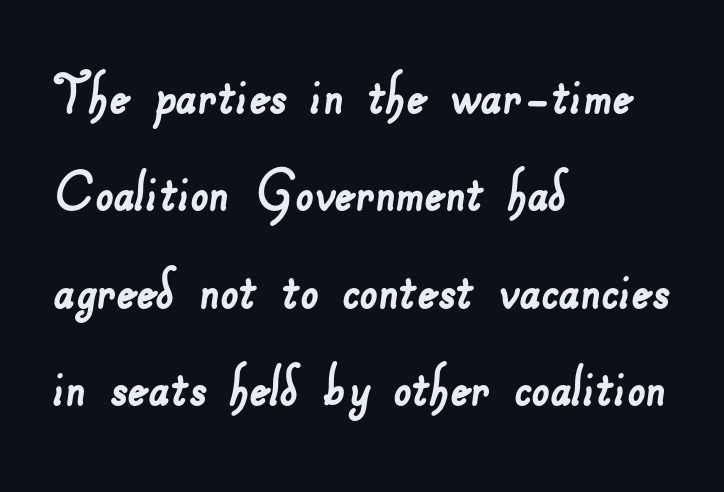
The image shows 64 px sans-serif type; set left-aligned, normal line spacing (1.52x), normal letter spacing, not underlined; low stroke contrast and a small x-height.
